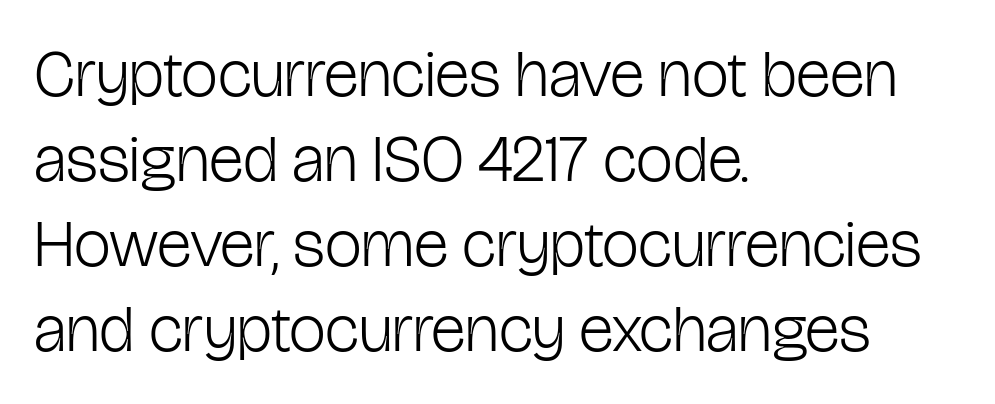
The image shows 66 px light, condensed sans-serif type, upright; set left-aligned, normal line spacing (1.29x), normal letter spacing, not underlined; low stroke contrast and a medium x-height.
